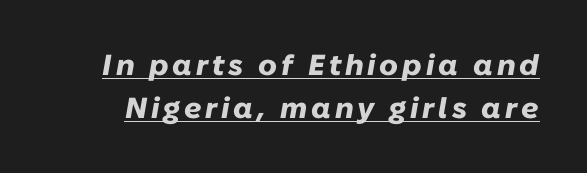
{"italic": "yes", "lean": "right", "slant_degrees": 10, "bold": "yes", "weight": "heavy", "width": "normal", "stroke_contrast": "low", "x_height": "medium", "monospaced": "no", "underline": "yes", "line_spacing": "normal", "line_spacing_ratio": 1.49, "glyph_px": 29}
